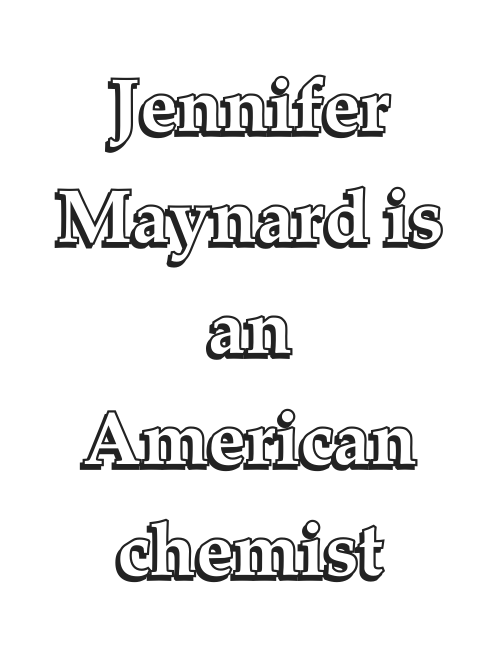
The image shows 75 px text type, upright; set centered, normal line spacing (1.48x), normal letter spacing, not underlined; a medium x-height.
